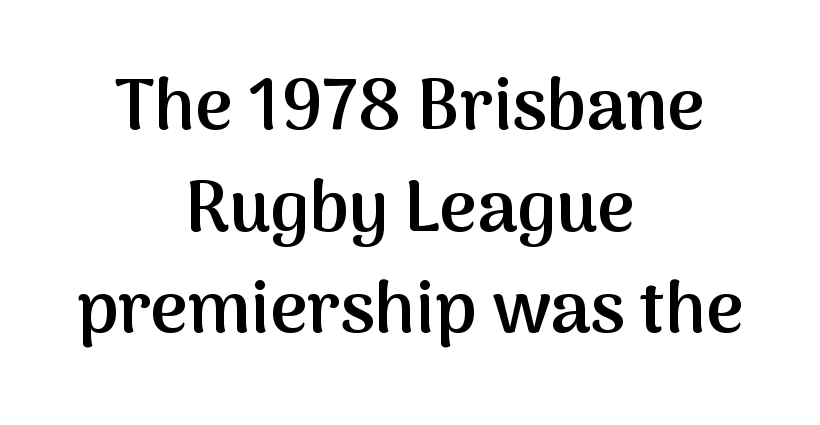
Q: Is the text bold? A: Semi-bold.
Q: Is the text italic (slanted)? A: No, it is upright.
Q: Is the typeface a serif or a sans-serif typeface? A: Sans-serif.
Q: Is the text underlined? A: No.
Q: How is the paragraph aligned? A: Centered.
Q: Is the spacing between letters normal or unusually wide? A: Normal.
Q: Is the spacing between lines tight, normal or loose? A: Normal.
Q: Width (condensed, normal, or wide)? A: Normal.
Q: Stroke contrast? A: Medium.
Q: x-height? A: Medium.
Q: Monospaced? A: No.
